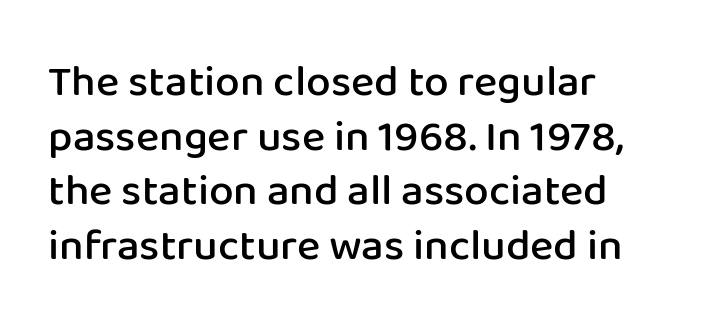
The image shows 44 px semibold sans-serif type, upright; set left-aligned, line spacing 1.24x, normal letter spacing, not underlined; low stroke contrast and a medium x-height.
